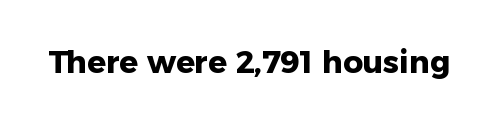
Q: Is the text bold? A: Yes.
Q: Is the text italic (slanted)? A: No, it is upright.
Q: Is the typeface a serif or a sans-serif typeface? A: Sans-serif.
Q: Is the text underlined? A: No.
Q: Is the spacing between letters normal or unusually wide? A: Normal.
Q: Width (condensed, normal, or wide)? A: Normal.
Q: Stroke contrast? A: Low.
Q: x-height? A: Medium.
Q: Monospaced? A: No.
